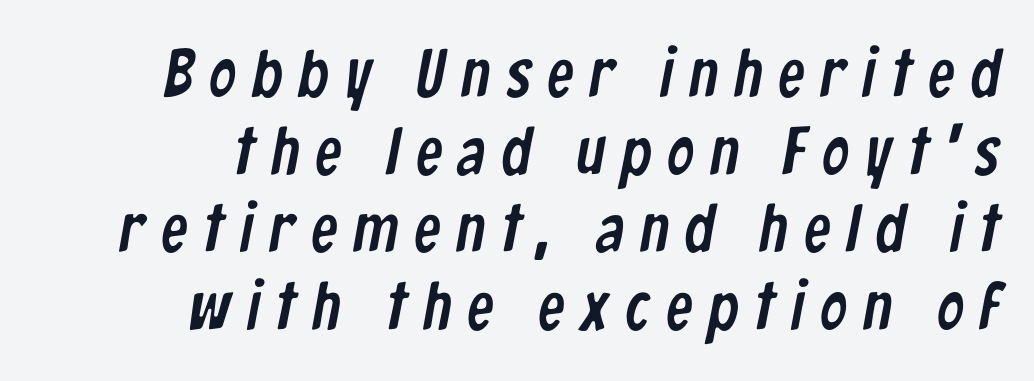
{"serif": "no", "width": "condensed", "stroke_contrast": "low", "x_height": "medium", "monospaced": "no", "underline": "no", "align": "right", "line_spacing_ratio": 1.16, "letter_spacing": "wide", "letter_spacing_em": 0.24, "glyph_px": 67}
